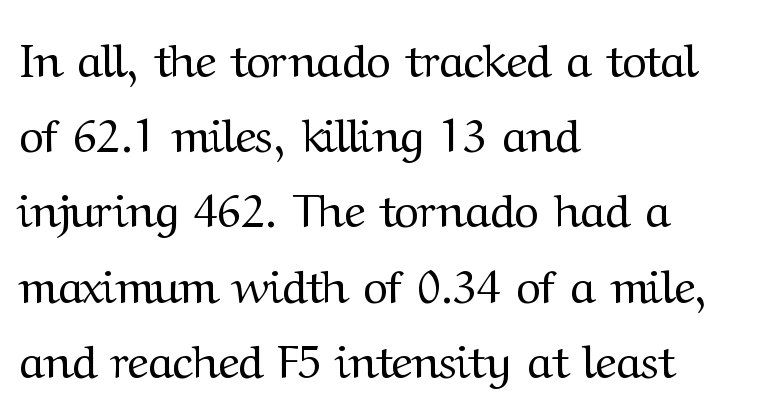
Q: Is the text bold? A: No.
Q: Is the text italic (slanted)? A: No, it is upright.
Q: Is the typeface a serif or a sans-serif typeface? A: Serif.
Q: Is the text underlined? A: No.
Q: How is the paragraph aligned? A: Left-aligned.
Q: Is the spacing between letters normal or unusually wide? A: Normal.
Q: Is the spacing between lines tight, normal or loose? A: Normal.
Q: Width (condensed, normal, or wide)? A: Normal.
Q: Stroke contrast? A: Medium.
Q: x-height? A: Medium.
Q: Monospaced? A: No.
